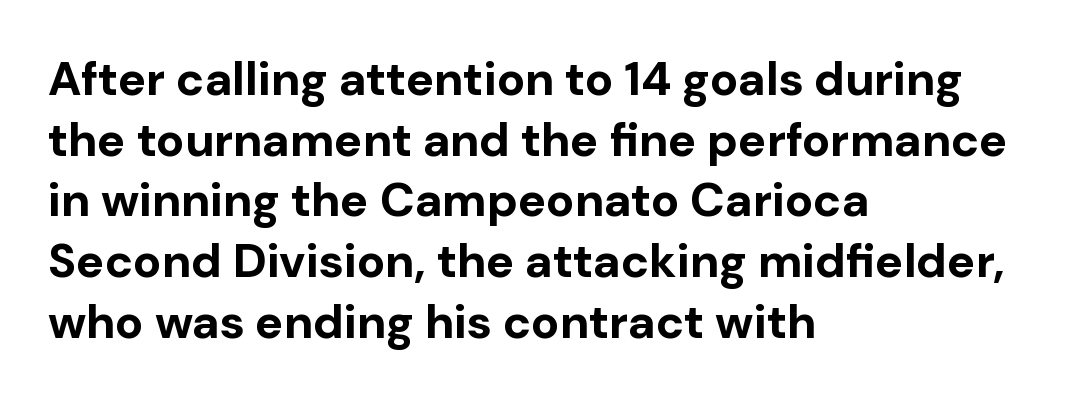
{"serif": "no", "italic": "no", "bold": "yes", "weight": "bold", "width": "normal", "stroke_contrast": "low", "x_height": "medium", "monospaced": "no", "underline": "no", "align": "left", "line_spacing": "normal", "line_spacing_ratio": 1.29, "letter_spacing": "normal", "letter_spacing_em": 0.0, "glyph_px": 47}
